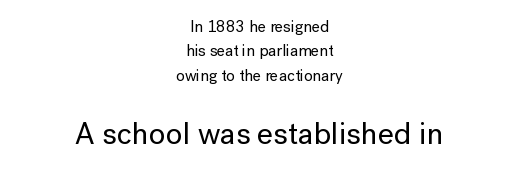
{"serif": "no", "italic": "no", "width": "normal", "stroke_contrast": "low", "x_height": "medium", "monospaced": "no", "underline": "no", "align": "center", "line_spacing": "normal", "line_spacing_ratio": 1.52, "letter_spacing": "normal", "letter_spacing_em": 0.0, "larger_block": "second", "size_ratio": 1.94, "glyph_px": 31}
